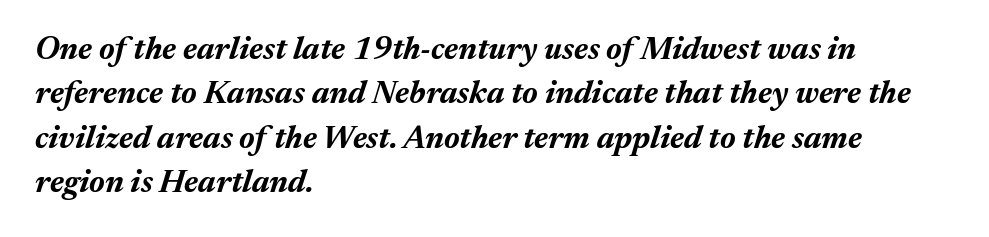
The image shows 32 px bold type, italic (leaning right); set left-aligned, normal line spacing (1.39x), normal letter spacing, not underlined; medium stroke contrast and a medium x-height.
